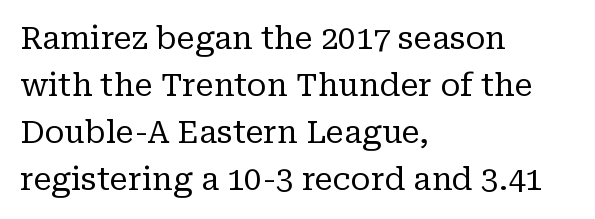
The image shows 31 px regular-weight serif type, upright; set left-aligned, normal line spacing (1.52x), normal letter spacing, not underlined; low stroke contrast and a medium x-height.
